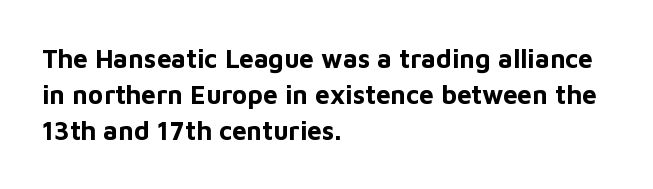
Q: Is the text bold? A: Yes.
Q: Is the text italic (slanted)? A: No, it is upright.
Q: Is the text underlined? A: No.
Q: How is the paragraph aligned? A: Left-aligned.
Q: Is the spacing between letters normal or unusually wide? A: Normal.
Q: Is the spacing between lines tight, normal or loose? A: Normal.
